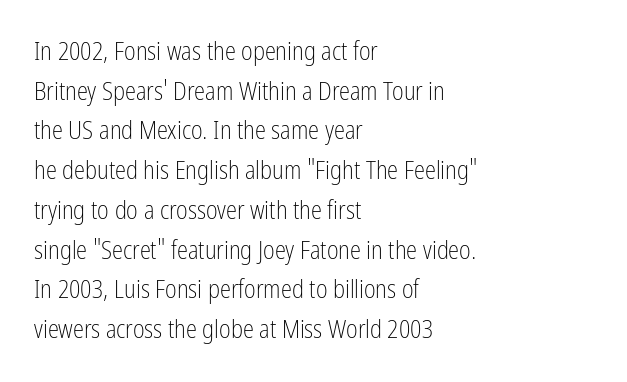
{"italic": "no", "bold": "no", "underline": "no", "align": "left", "line_spacing": "normal", "line_spacing_ratio": 1.59, "letter_spacing": "normal", "letter_spacing_em": 0.0, "glyph_px": 25}
